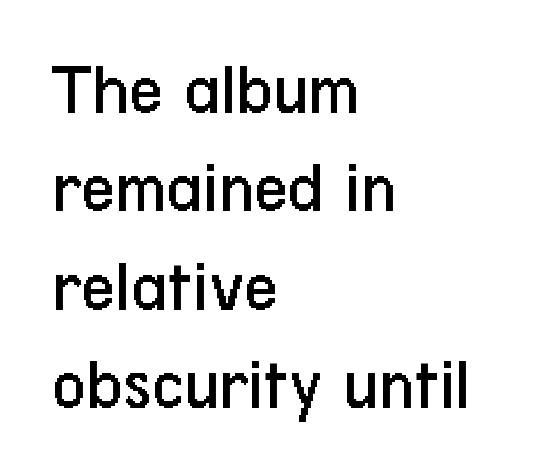
Think standard paragraph weight, or any step lighter than that. Bare-footed words on every line. This rendering employs a face without finishing strokes, i.e., a sans-serif. The passage shown is typed in a proportional face where columns would drift. Reading down the block, your eye returns to a fixed left position each line. If you drew a line through each stem, it would be perfectly vertical.
